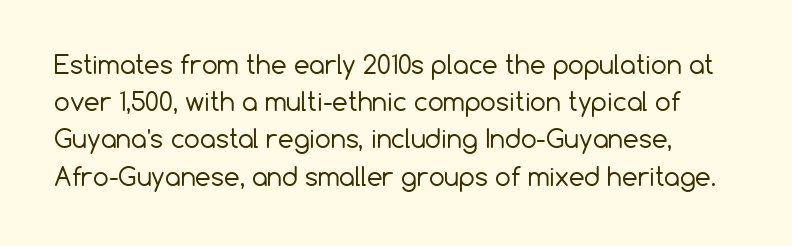
Q: Is the text bold? A: No.
Q: Is the text italic (slanted)? A: No, it is upright.
Q: Is the text underlined? A: No.
Q: Is the spacing between letters normal or unusually wide? A: Normal.
Q: Is the spacing between lines tight, normal or loose? A: Normal.
